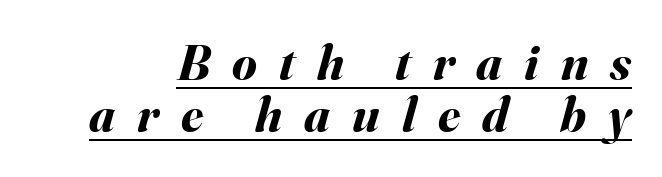
Q: Is the text bold? A: Yes.
Q: Is the text italic (slanted)? A: Yes, it leans right by about 16 degrees.
Q: Is the text underlined? A: Yes.
Q: Is the spacing between letters normal or unusually wide? A: Unusually wide.
Q: Is the spacing between lines tight, normal or loose? A: Tight.
Q: Width (condensed, normal, or wide)? A: Normal.
Q: Stroke contrast? A: Medium.
Q: x-height? A: Small.
Q: Monospaced? A: No.
